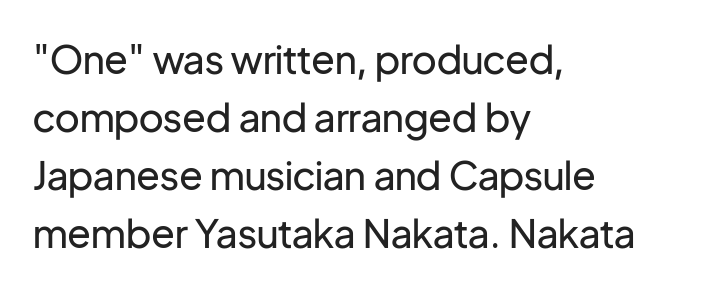
The image shows 39 px regular-weight sans-serif type, upright; set left-aligned, normal line spacing (1.49x), normal letter spacing, not underlined; low stroke contrast and a medium x-height.
